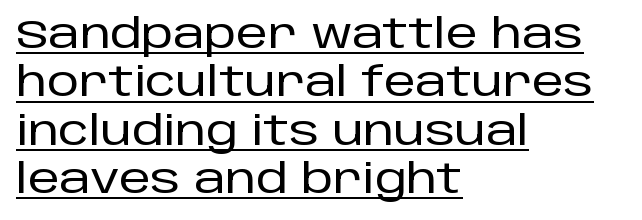
{"serif": "no", "italic": "no", "width": "normal", "stroke_contrast": "low", "x_height": "large", "monospaced": "no", "underline": "yes", "align": "left", "line_spacing_ratio": 1.21, "letter_spacing": "normal", "letter_spacing_em": 0.0, "glyph_px": 40}
